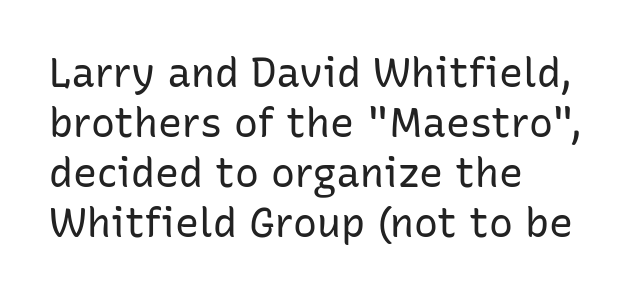
The image shows 40 px regular-weight sans-serif type, upright; set left-aligned, normal line spacing (1.25x), normal letter spacing, not underlined; low stroke contrast and a medium x-height.
